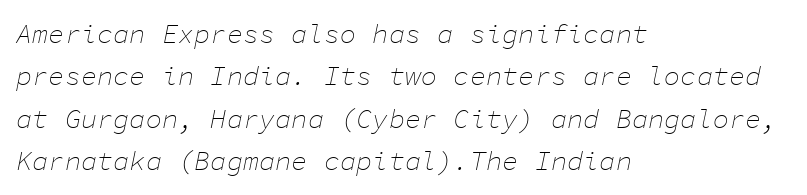
Q: Is the text bold? A: No.
Q: Is the text italic (slanted)? A: Yes, it leans right by about 11 degrees.
Q: Is the text underlined? A: No.
Q: How is the paragraph aligned? A: Left-aligned.
Q: Is the spacing between letters normal or unusually wide? A: Normal.
Q: Is the spacing between lines tight, normal or loose? A: Normal.
